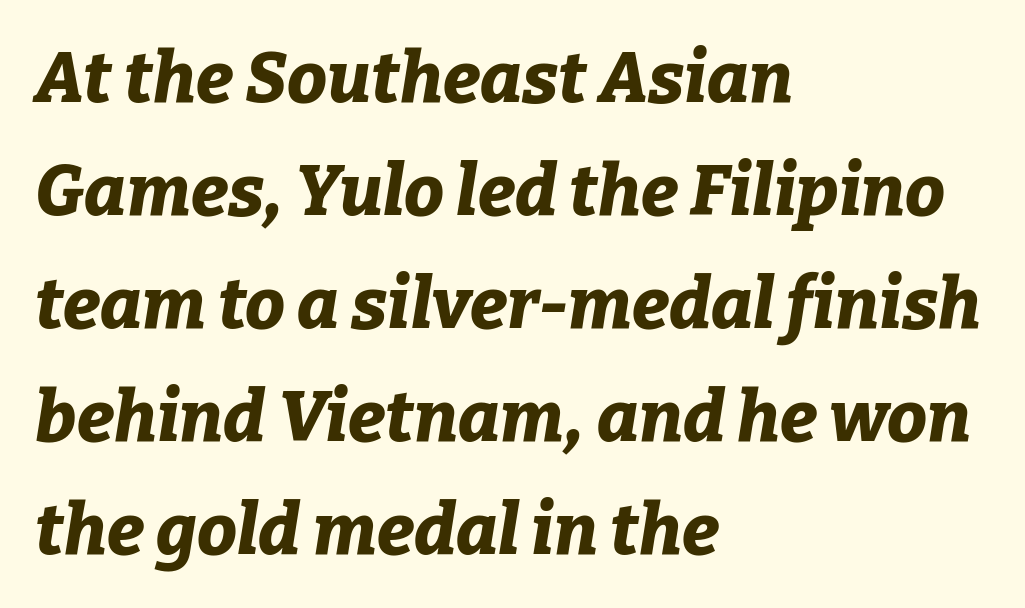
The image shows 71 px bold type, italic (leaning right); set left-aligned, normal line spacing (1.59x), normal letter spacing, not underlined; low stroke contrast and a medium x-height.
